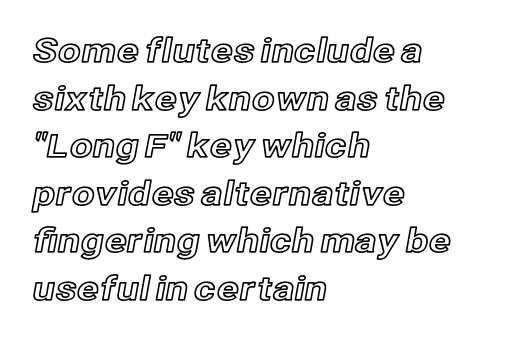
Q: Is the text italic (slanted)? A: Yes.
Q: Is the text underlined? A: No.
Q: How is the paragraph aligned? A: Left-aligned.
Q: Is the spacing between letters normal or unusually wide? A: Normal.
Q: Is the spacing between lines tight, normal or loose? A: Normal.
Q: Width (condensed, normal, or wide)? A: Normal.
Q: x-height? A: Medium.
Q: Monospaced? A: No.
